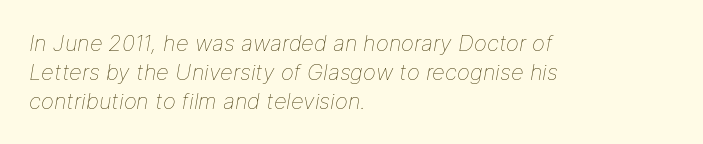
Q: Is the text bold? A: No.
Q: Is the text italic (slanted)? A: Yes, it leans right by about 9 degrees.
Q: Is the text underlined? A: No.
Q: How is the paragraph aligned? A: Left-aligned.
Q: Is the spacing between letters normal or unusually wide? A: Normal.
Q: Is the spacing between lines tight, normal or loose? A: Normal.
